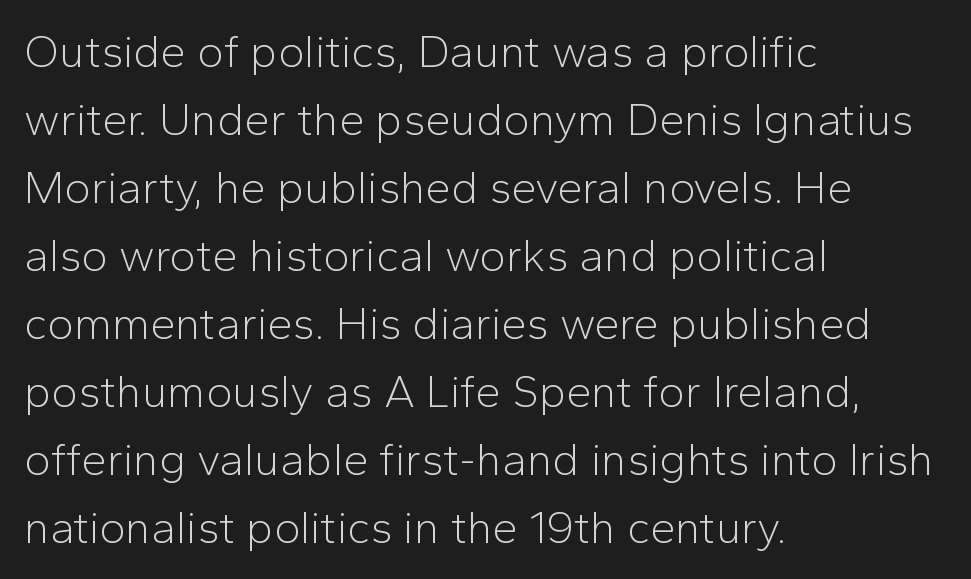
{"serif": "no", "italic": "no", "bold": "no", "weight": "light", "width": "normal", "stroke_contrast": "low", "x_height": "medium", "monospaced": "no", "underline": "no", "align": "left", "line_spacing": "normal", "line_spacing_ratio": 1.51, "letter_spacing": "normal", "letter_spacing_em": 0.0, "glyph_px": 45}
